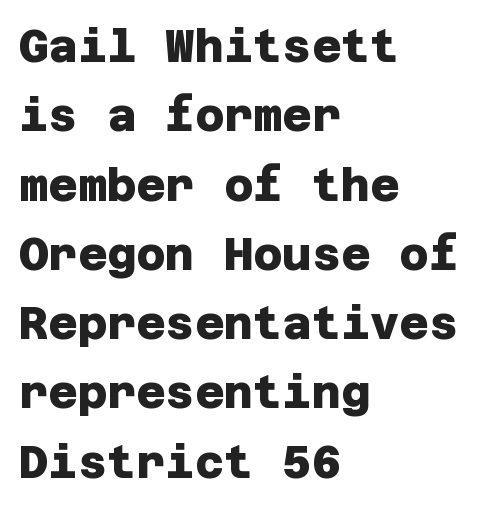
{"serif": "no", "bold": "yes", "weight": "heavy", "width": "normal", "stroke_contrast": "low", "x_height": "large", "underline": "no", "align": "left", "line_spacing": "normal", "line_spacing_ratio": 1.54, "letter_spacing": "normal", "letter_spacing_em": 0.0, "glyph_px": 45}
